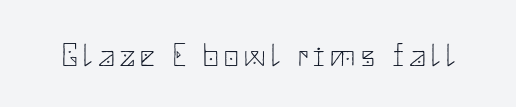
Clear beneath every line of the passage. Is this a heavy cut? Hardly; it is regular or lighter. The rendering shows plain stroke endings on the letterforms — a sans-serif design. This is roman type, the default non-slanted kind.
